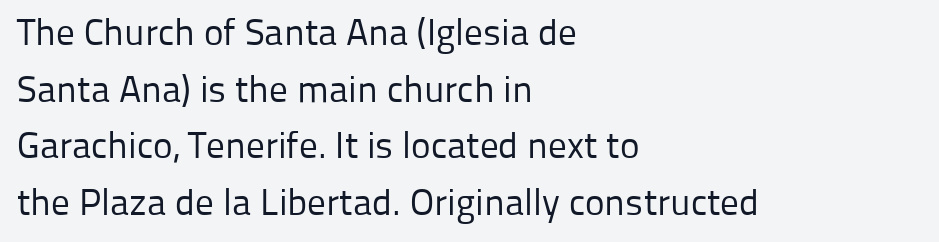
{"serif": "no", "italic": "no", "bold": "no", "weight": "regular", "width": "normal", "stroke_contrast": "low", "x_height": "medium", "monospaced": "no", "underline": "no", "align": "left", "line_spacing": "normal", "line_spacing_ratio": 1.53, "letter_spacing": "normal", "letter_spacing_em": 0.0, "glyph_px": 37}
